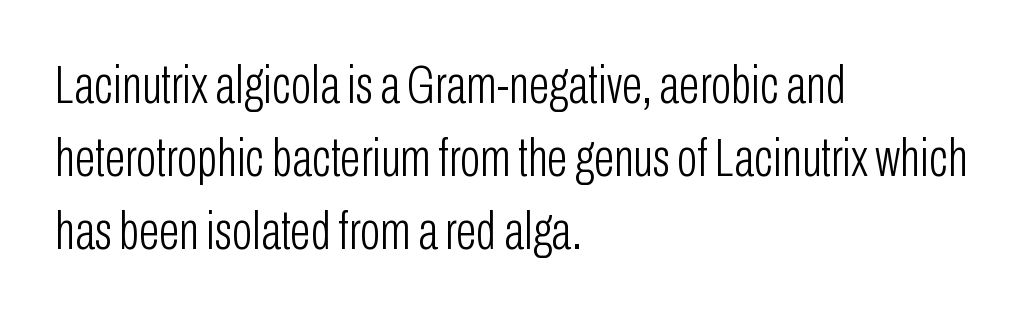
You could not count columns in this text — the font is proportionally spaced. Check the space under the baseline: it is left empty. The text block is weighted toward the left margin, trailing off unevenly rightward. Notice how the stems are strictly vertical — no italics here.
